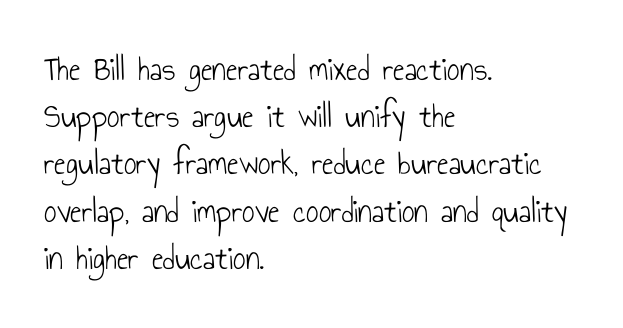
{"serif": "no", "italic": "no", "bold": "no", "weight": "light", "width": "condensed", "stroke_contrast": "low", "x_height": "small", "monospaced": "no", "underline": "no", "align": "left", "line_spacing": "normal", "line_spacing_ratio": 1.35, "letter_spacing": "normal", "letter_spacing_em": 0.0, "glyph_px": 35}
